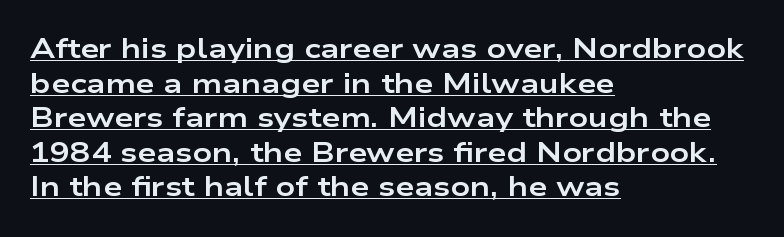
The image shows 27 px bold type, upright; set left-aligned, normal line spacing (1.28x), normal letter spacing, underlined.
